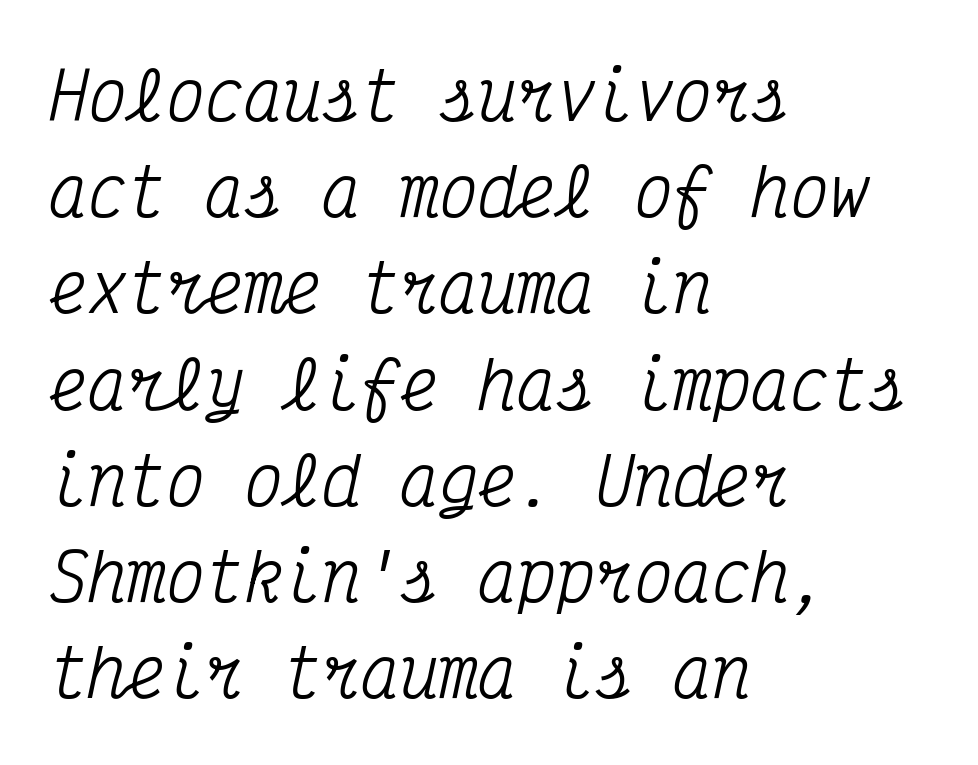
Q: Is the text italic (slanted)? A: Yes, it leans right by about 12 degrees.
Q: Is the typeface a serif or a sans-serif typeface? A: Serif.
Q: Is the text underlined? A: No.
Q: How is the paragraph aligned? A: Left-aligned.
Q: Is the spacing between letters normal or unusually wide? A: Normal.
Q: Is the spacing between lines tight, normal or loose? A: Normal.
Q: Width (condensed, normal, or wide)? A: Condensed.
Q: Stroke contrast? A: Medium.
Q: x-height? A: Medium.
Q: Monospaced? A: Yes.
